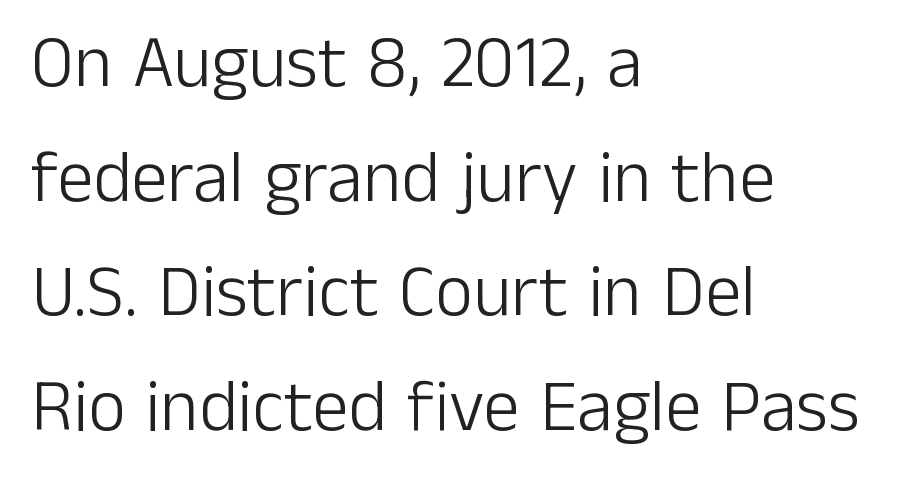
Q: Is the text bold? A: No.
Q: Is the text italic (slanted)? A: No, it is upright.
Q: Is the typeface a serif or a sans-serif typeface? A: Sans-serif.
Q: Is the text underlined? A: No.
Q: How is the paragraph aligned? A: Left-aligned.
Q: Is the spacing between letters normal or unusually wide? A: Normal.
Q: Is the spacing between lines tight, normal or loose? A: Normal.
Q: Width (condensed, normal, or wide)? A: Normal.
Q: Stroke contrast? A: Low.
Q: x-height? A: Medium.
Q: Monospaced? A: No.
